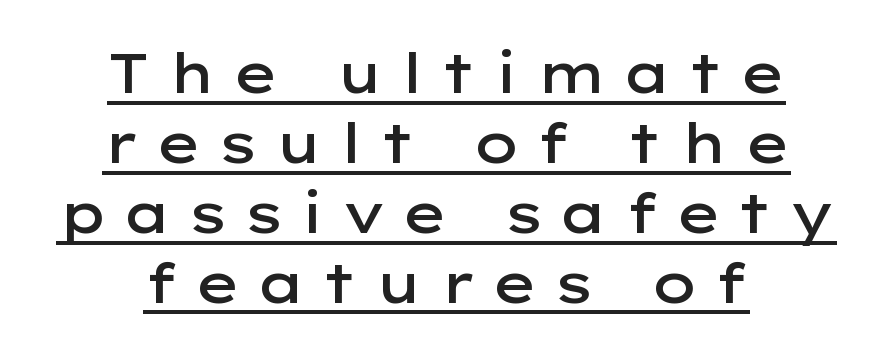
Q: Is the text bold? A: Semi-bold.
Q: Is the text italic (slanted)? A: No, it is upright.
Q: Is the typeface a serif or a sans-serif typeface? A: Sans-serif.
Q: Is the text underlined? A: Yes.
Q: How is the paragraph aligned? A: Centered.
Q: Is the spacing between letters normal or unusually wide? A: Unusually wide.
Q: Is the spacing between lines tight, normal or loose? A: Normal.
Q: Width (condensed, normal, or wide)? A: Wide.
Q: Stroke contrast? A: Low.
Q: x-height? A: Medium.
Q: Monospaced? A: No.
